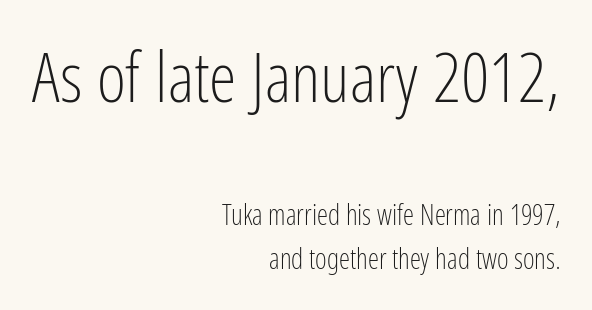
Q: Is the text bold? A: No.
Q: Is the text italic (slanted)? A: No, it is upright.
Q: Is the typeface a serif or a sans-serif typeface? A: Sans-serif.
Q: Is the text underlined? A: No.
Q: How is the paragraph aligned? A: Right-aligned.
Q: Is the spacing between letters normal or unusually wide? A: Normal.
Q: Is the spacing between lines tight, normal or loose? A: Normal.
Q: Which block of text is set in a larger size, the first (top) or the second (bottom)? A: The first (top) one.
Q: Width (condensed, normal, or wide)? A: Condensed.
Q: Stroke contrast? A: Low.
Q: x-height? A: Medium.
Q: Monospaced? A: No.
